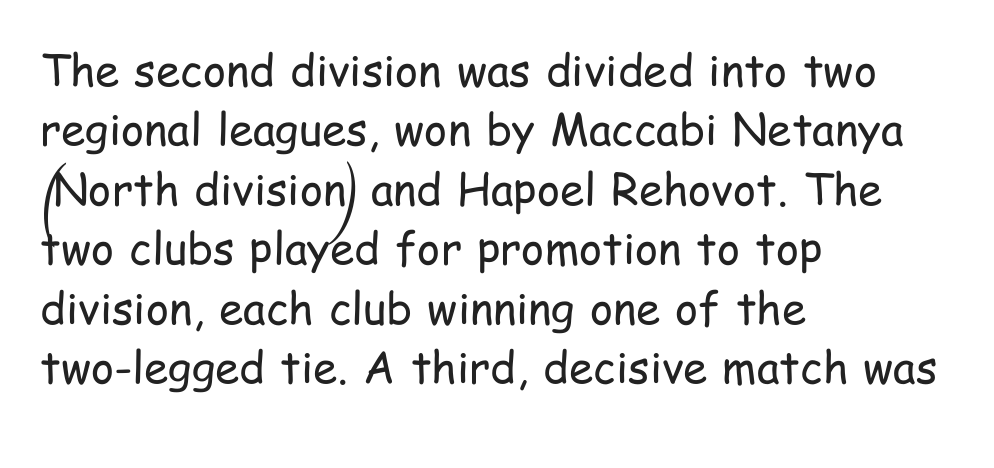
A light-to-regular cut is what we see here. Here the designer chose a conventional face with non-uniform glyph widths. The paragraph has a hard left edge and a soft right edge. You could call the tracking neutral — neither tight nor loose. Underline: absent.
